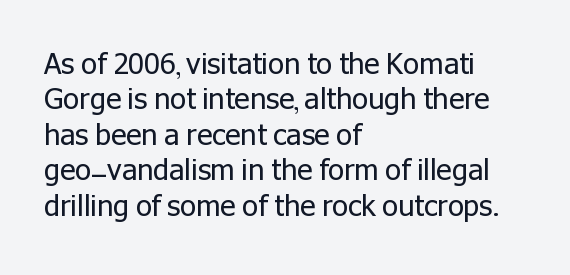
Nope, not italic — everything's standing straight. The letterforms sit shoulder to shoulder at normal distance. No extra ink here — the face is not bold. Check under the words: just untouched page. The text block is weighted toward the left margin, trailing off unevenly rightward. You could not count columns in this text — the font is proportionally spaced.
